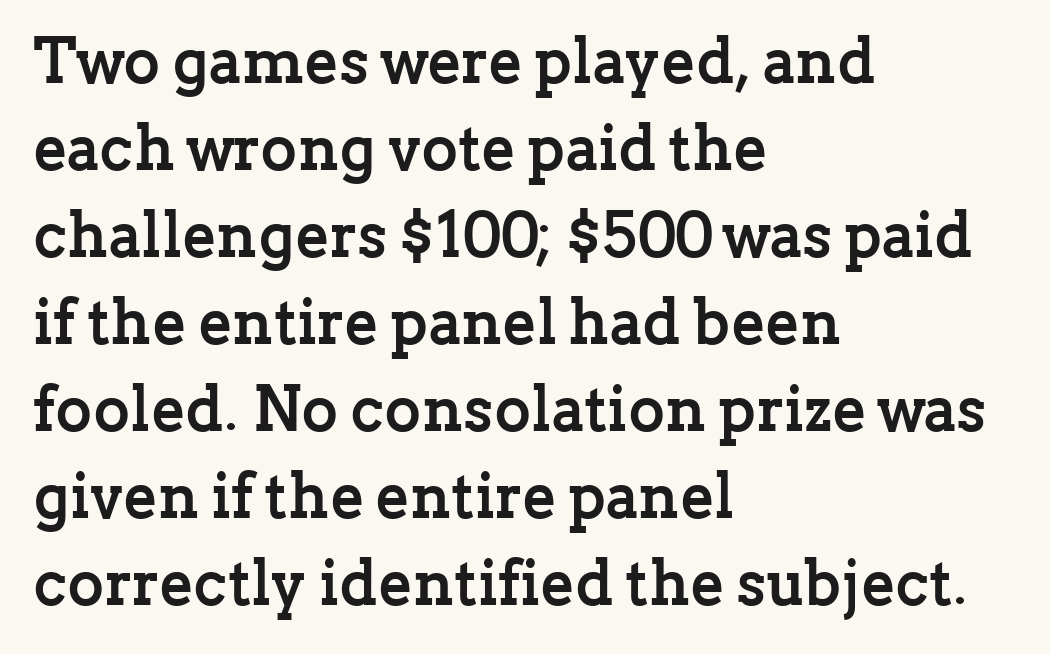
To sum up the face: it has serifs. Observe the ordinary spacing: letters are neighbours, not strangers. Upright lettering throughout. Proportional: the letters do not fall into vertical columns. If you measured baseline to baseline, you'd find a middling distance. Does the copy run flush right? No — it runs flush left.
